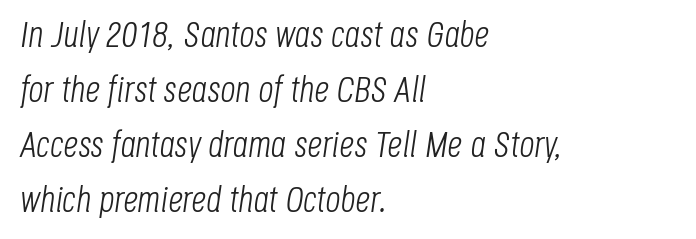
A typesetter would call this proportional, since set widths differ per character. Baseline-to-baseline distance is the conventional proportion of letter height. The letters sit at their default tracking, neither squeezed nor spread. Alignment: flush left.
